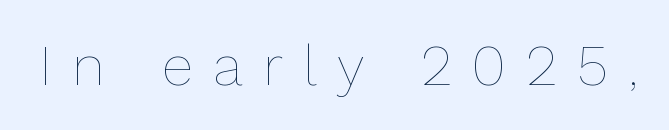
Q: Is the text bold? A: No.
Q: Is the text italic (slanted)? A: No, it is upright.
Q: Is the text underlined? A: No.
Q: Is the spacing between letters normal or unusually wide? A: Unusually wide.
Q: Width (condensed, normal, or wide)? A: Normal.
Q: Stroke contrast? A: Low.
Q: x-height? A: Medium.
Q: Monospaced? A: No.
